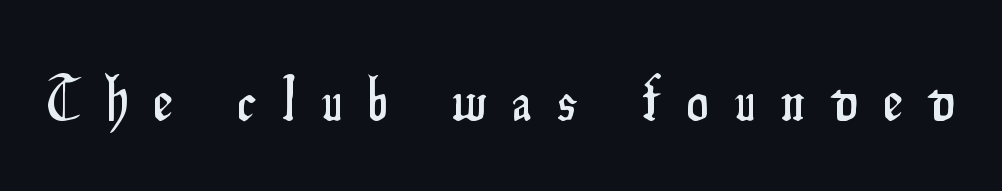
Spacing verdict: proportional, widths tailored to each character. Check under the words: just untouched page. This rendering employs a face without finishing strokes, i.e., a sans-serif. The specimen reads as upright at a glance.
